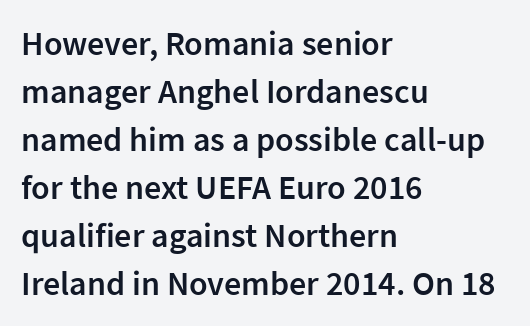
The image shows 34 px semibold sans-serif type, upright; set left-aligned, normal line spacing (1.41x), normal letter spacing, not underlined; low stroke contrast and a medium x-height.
